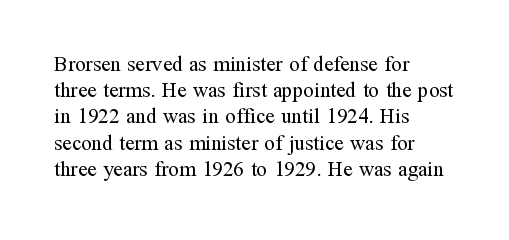
The image shows 21 px text type, upright; set left-aligned, normal line spacing (1.25x), normal letter spacing, not underlined.
